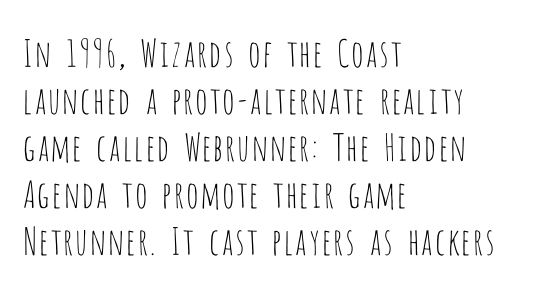
{"serif": "no", "italic": "no", "bold": "no", "weight": "thin", "width": "condensed", "stroke_contrast": "low", "x_height": "large", "monospaced": "no", "underline": "no", "align": "left", "line_spacing": "normal", "line_spacing_ratio": 1.27, "letter_spacing": "normal", "letter_spacing_em": 0.0, "glyph_px": 37}
